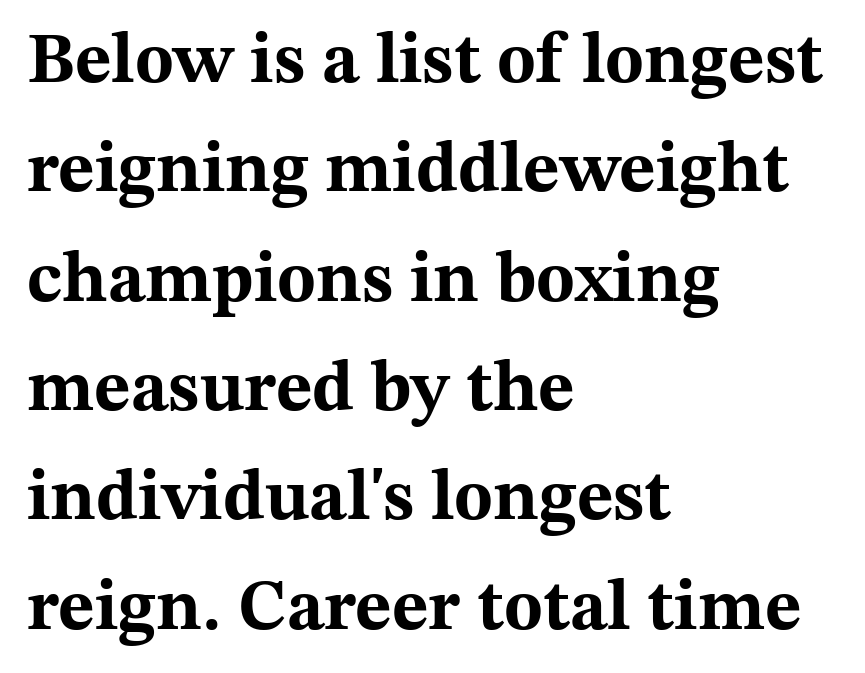
Typeset ragged right — the left edge is the straight one. The letters advance in unequal steps, a hallmark of proportional type. Nope, not italic — everything's standing straight. I'd call this a serif setting — the letters wear small feet.
